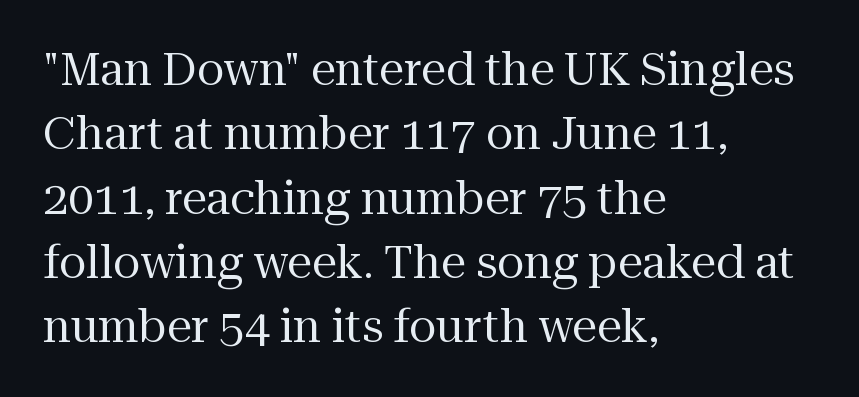
The paragraph shown leans on its left margin. This sample uses plain, unmodified letter spacing. The type sits square on the baseline with zero lean. No chunkiness to these letters — they're not bold. Character widths vary here, with narrow letters taking less room than wide ones. Small tapered or slab feet sit at the stroke ends, so this counts as serif.
